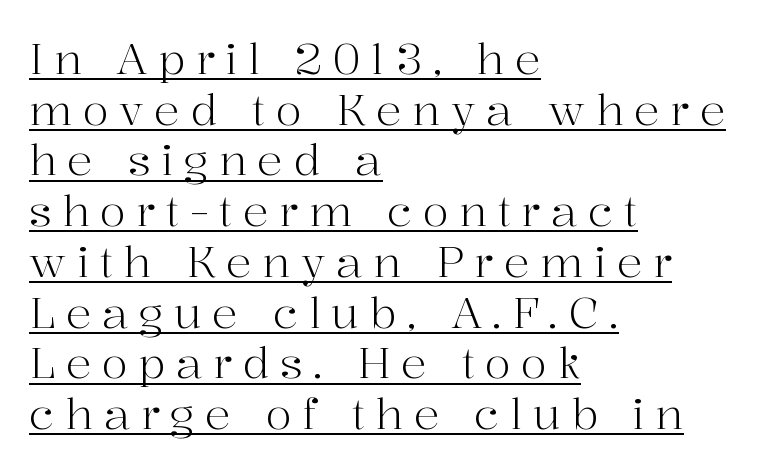
Q: Is the text bold? A: No.
Q: Is the text italic (slanted)? A: No, it is upright.
Q: Is the typeface a serif or a sans-serif typeface? A: Serif.
Q: Is the text underlined? A: Yes.
Q: How is the paragraph aligned? A: Left-aligned.
Q: Is the spacing between letters normal or unusually wide? A: Unusually wide.
Q: Width (condensed, normal, or wide)? A: Normal.
Q: Stroke contrast? A: High.
Q: x-height? A: Medium.
Q: Monospaced? A: No.
